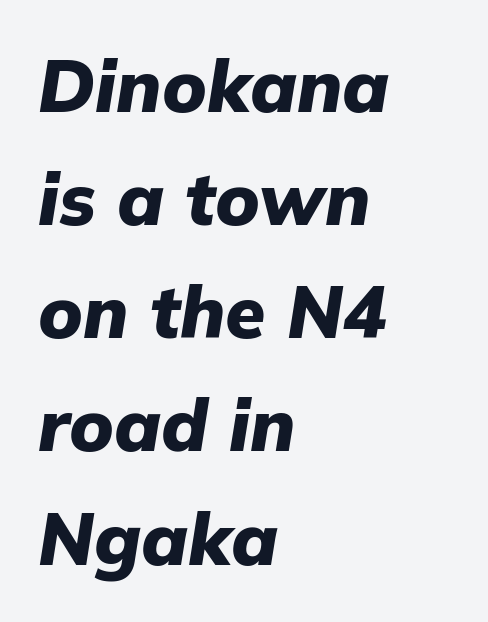
Q: Is the text bold? A: Yes.
Q: Is the text italic (slanted)? A: Yes, it leans right by about 9 degrees.
Q: Is the text underlined? A: No.
Q: How is the paragraph aligned? A: Left-aligned.
Q: Is the spacing between letters normal or unusually wide? A: Normal.
Q: Is the spacing between lines tight, normal or loose? A: Normal.
Q: Width (condensed, normal, or wide)? A: Normal.
Q: Stroke contrast? A: Low.
Q: x-height? A: Medium.
Q: Monospaced? A: No.
